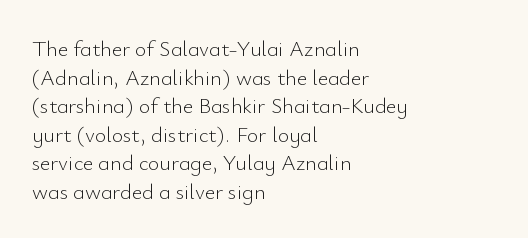
Check the space under the baseline: it is left empty. Characters follow at the spacing the type designer built in. These glyphs show unthickened strokes, regular width or finer. This is the regular roman posture of the typeface. A typesetter would call this leading conventional body-copy spacing. The compositor pushed each line to the left boundary.
